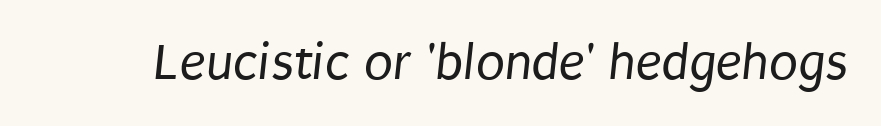
The letters advance in unequal steps, a hallmark of proportional type. Bare-footed words on every line. Nothing sits at the stroke ends, so this counts as sans-serif. Compared with a typical body face, this is equally light or lighter still.
